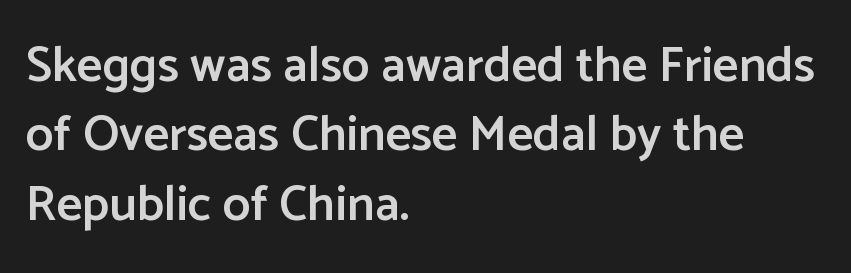
Interline gaps are of average width in this sample. Casual observation: everything's shoved over to the left. The words here are not underlined. Students, this is semibold: more ink than regular, less than bold. Regarding serifs, this sample does without them.
